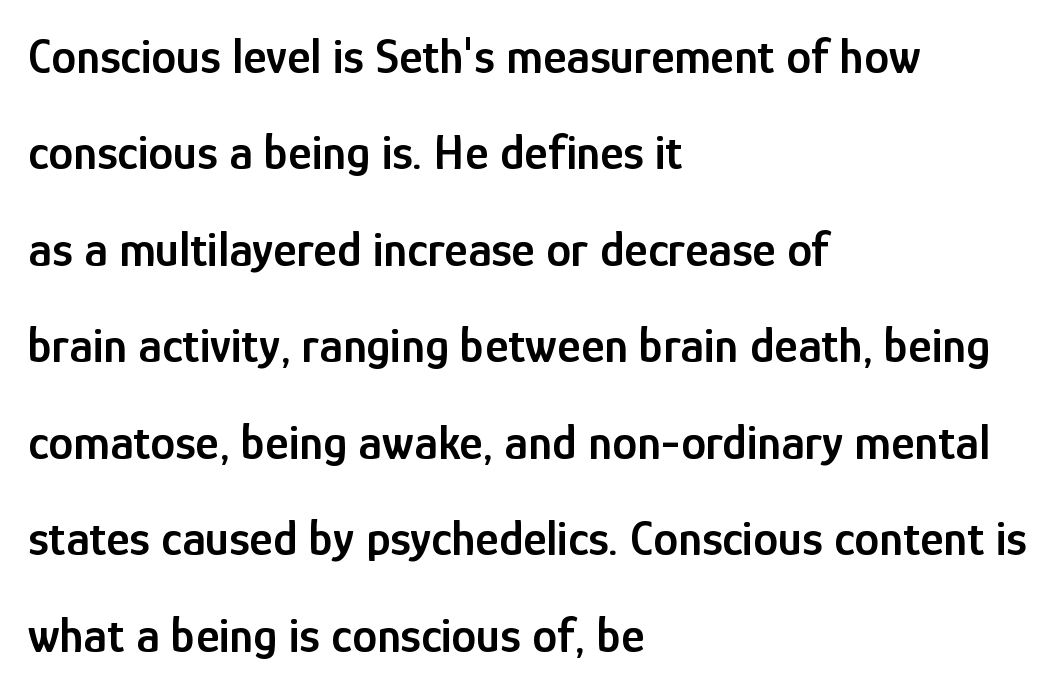
The image shows 50 px semibold, condensed sans-serif type, upright; set left-aligned, loose line spacing (1.93x), normal letter spacing, not underlined; low stroke contrast and a medium x-height.
